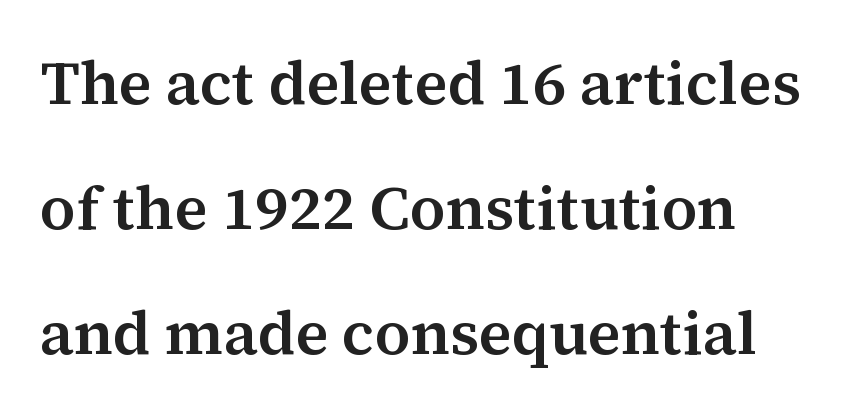
{"serif": "yes", "italic": "no", "width": "normal", "stroke_contrast": "medium", "x_height": "medium", "monospaced": "no", "underline": "no", "align": "left", "line_spacing": "loose", "line_spacing_ratio": 2.05, "letter_spacing": "normal", "letter_spacing_em": 0.0, "glyph_px": 61}
